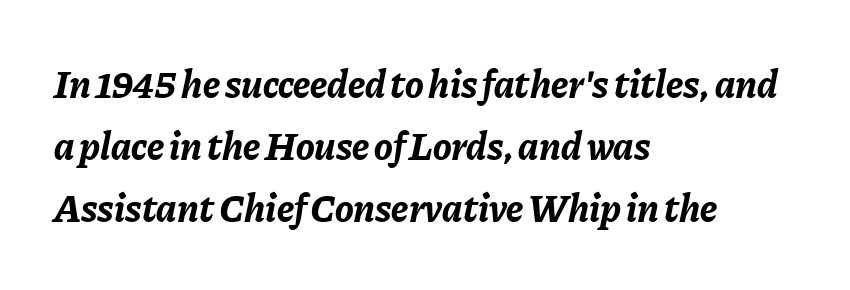
{"italic": "yes", "lean": "right", "slant_degrees": 11, "bold": "yes", "weight": "bold", "width": "normal", "stroke_contrast": "low", "x_height": "medium", "monospaced": "no", "underline": "no", "align": "left", "line_spacing": "normal", "line_spacing_ratio": 1.59, "letter_spacing": "normal", "letter_spacing_em": 0.0, "glyph_px": 39}
